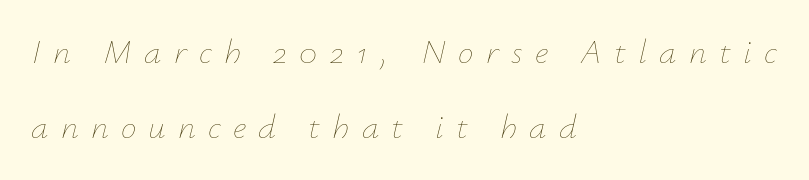
{"italic": "yes", "lean": "right", "slant_degrees": 12, "bold": "no", "weight": "thin", "width": "normal", "stroke_contrast": "low", "x_height": "small", "monospaced": "no", "underline": "no", "align": "left", "line_spacing": "loose", "line_spacing_ratio": 2.13, "letter_spacing": "wide", "letter_spacing_em": 0.35, "glyph_px": 35}
